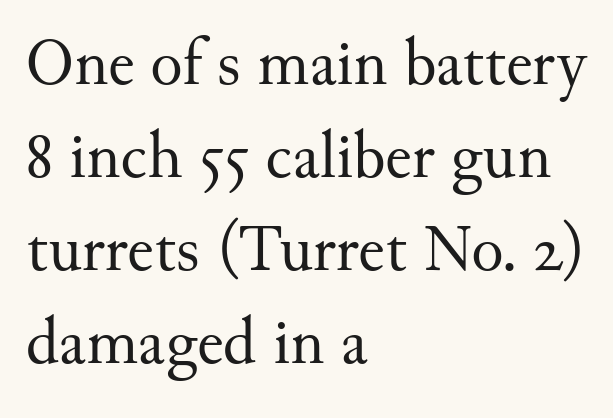
{"serif": "yes", "italic": "no", "bold": "no", "weight": "regular", "width": "normal", "stroke_contrast": "medium", "x_height": "small", "monospaced": "no", "underline": "no", "align": "left", "line_spacing": "normal", "line_spacing_ratio": 1.39, "letter_spacing": "normal", "letter_spacing_em": 0.0, "glyph_px": 67}
